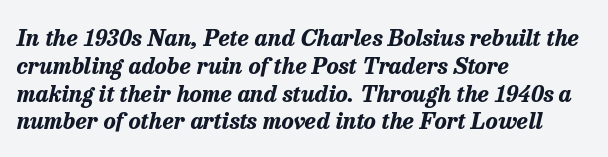
Which margin do the lines hug? The left one — the right edge is uneven. Type without underlining. The passage shown has conventional tracking throughout. These lines were composed using italics. These lines carry a lot of weight — the face is fully bold.
